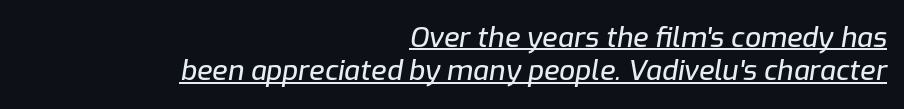
The image shows 28 px text type, italic (leaning right); set right-aligned, line spacing 1.19x, normal letter spacing, underlined; low stroke contrast and a medium x-height.
